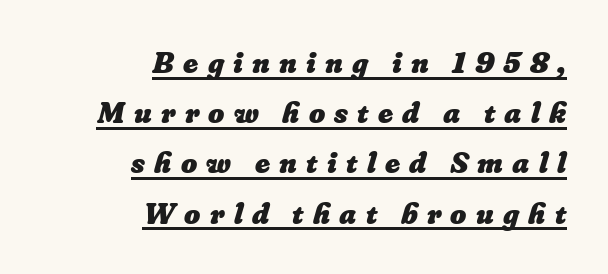
{"bold": "yes", "weight": "heavy", "width": "normal", "stroke_contrast": "low", "x_height": "small", "monospaced": "no", "underline": "yes", "align": "right", "line_spacing": "normal", "line_spacing_ratio": 1.62, "letter_spacing": "wide", "letter_spacing_em": 0.3, "glyph_px": 31}
